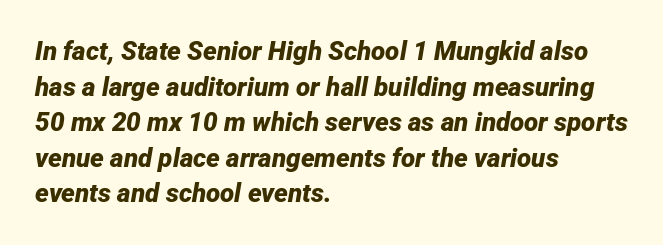
The image shows 26 px bold type, italic (leaning right); set left-aligned, normal line spacing (1.37x), normal letter spacing, not underlined.
